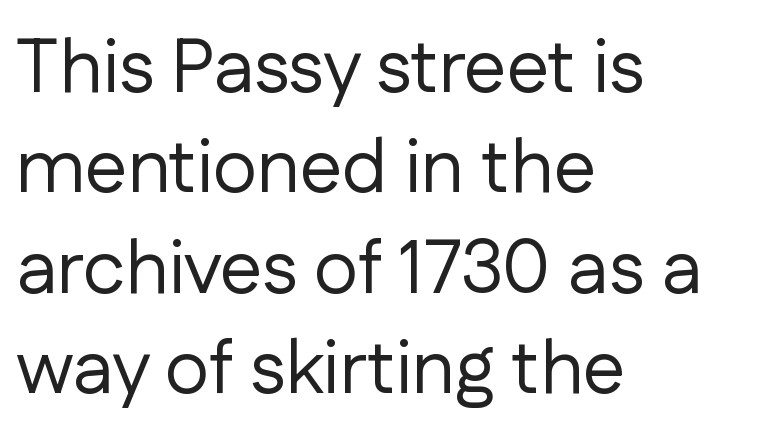
The image shows 76 px regular-weight sans-serif type, upright; set left-aligned, normal line spacing (1.32x), normal letter spacing, not underlined; low stroke contrast and a medium x-height.
